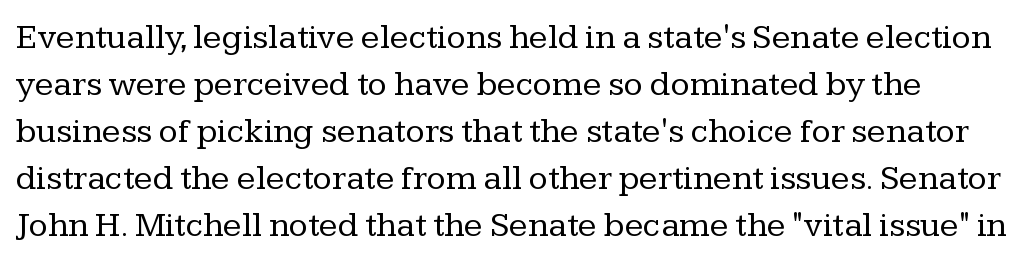
{"serif": "yes", "italic": "no", "bold": "no", "weight": "regular", "width": "normal", "stroke_contrast": "low", "x_height": "medium", "monospaced": "no", "underline": "no", "line_spacing": "normal", "line_spacing_ratio": 1.34, "letter_spacing": "normal", "letter_spacing_em": 0.0, "glyph_px": 35}
